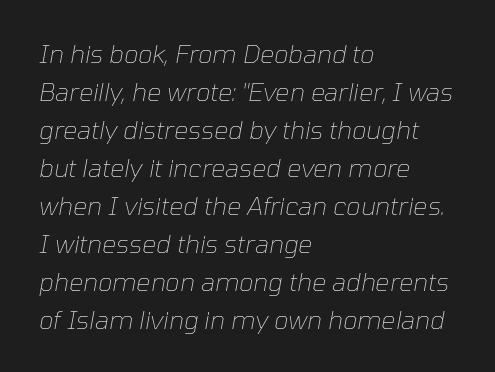
The cut favours lightness, reaching ordinary text weight at its darkest. Notice how the stems are inclined rather than vertical — that's the hallmark of italics. Does the copy run flush right? No — it runs flush left. This rendering leaves character spacing at its baseline value. Glance below the letters and you will spot only blank space.
